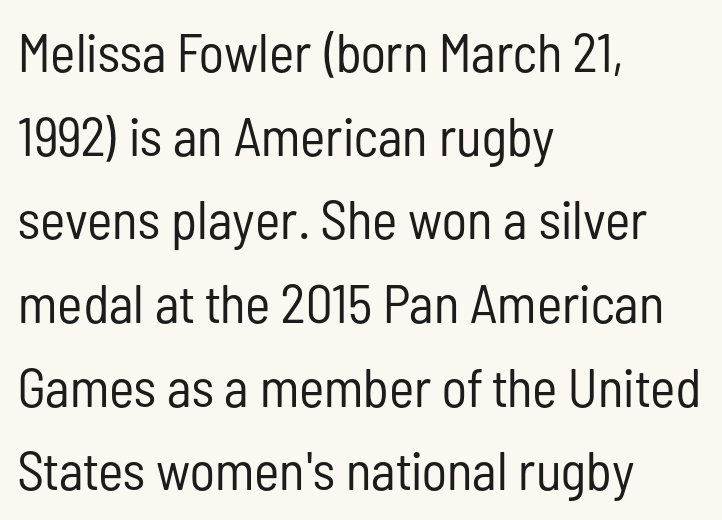
A quiet, ordinary-to-light weight characterises the typeface. Summary of vertical rhythm: regular, with standard interline spacing. Students, note that the glyphs here touch the page at normal intervals. These lines were composed using upright roman letters.
